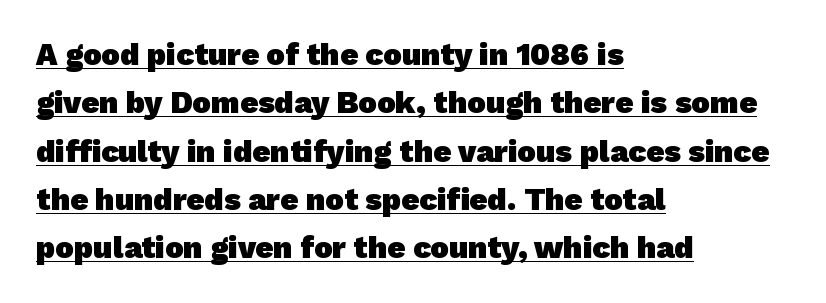
{"serif": "no", "bold": "yes", "weight": "heavy", "width": "normal", "stroke_contrast": "low", "x_height": "medium", "monospaced": "no", "underline": "yes", "align": "left", "line_spacing": "normal", "line_spacing_ratio": 1.56, "letter_spacing": "normal", "letter_spacing_em": 0.0, "glyph_px": 31}
